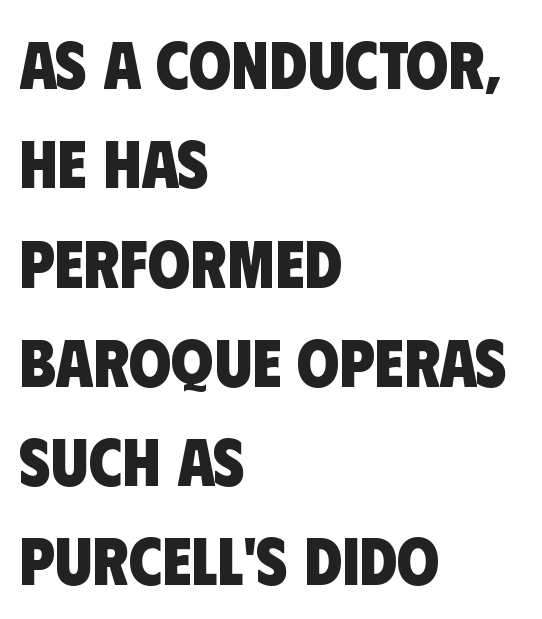
The image shows 68 px heavy, condensed sans-serif type; set left-aligned, normal line spacing (1.46x), normal letter spacing, not underlined; low stroke contrast and a large x-height.
